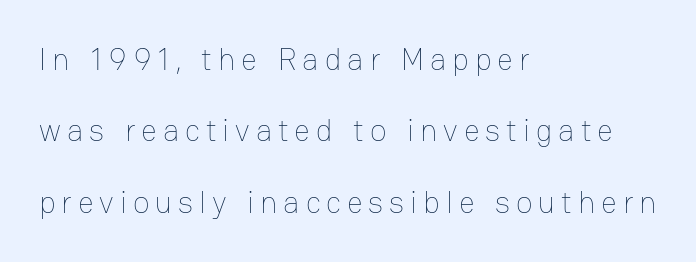
This reads as an unemphasized weight, regular at the heaviest. The designer dialed line spacing up above the default. Does the copy run flush right? No — it runs flush left. The face used here is proportionally spaced, like ordinary book or web type. Check the space under the baseline: it is left empty.
